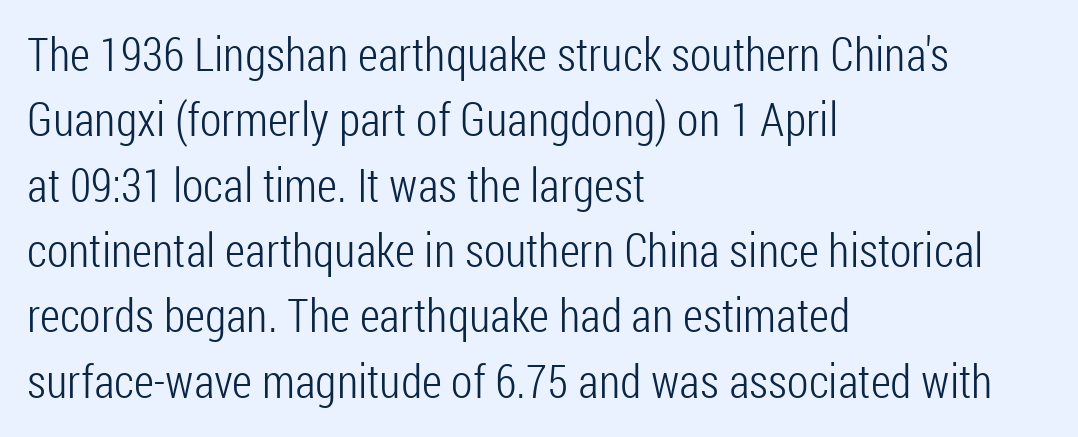
{"serif": "no", "italic": "no", "bold": "no", "weight": "light", "width": "condensed", "stroke_contrast": "low", "x_height": "medium", "monospaced": "no", "underline": "no", "align": "left", "line_spacing": "normal", "line_spacing_ratio": 1.39, "letter_spacing": "normal", "letter_spacing_em": 0.0, "glyph_px": 47}
